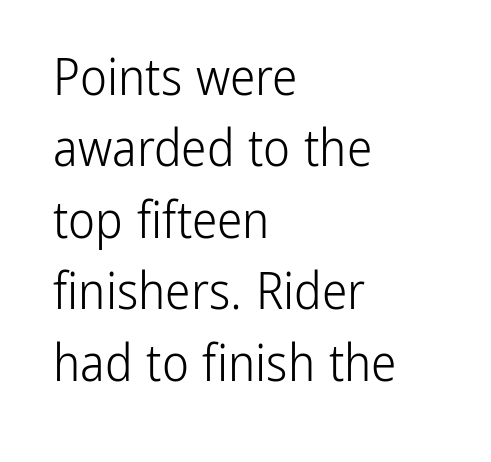
{"serif": "no", "italic": "no", "bold": "no", "weight": "light", "width": "condensed", "stroke_contrast": "low", "x_height": "medium", "monospaced": "no", "underline": "no", "align": "left", "line_spacing": "normal", "line_spacing_ratio": 1.4, "letter_spacing": "normal", "letter_spacing_em": 0.0, "glyph_px": 51}
